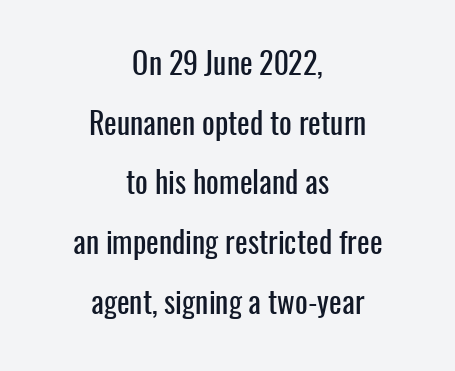
The lettering stays uniformly vertical, giving the passage a roman look. Every row of glyphs is offset so its center matches the block's center. Anything drawn beneath the words? Only blank space. Line spacing here is loose.
